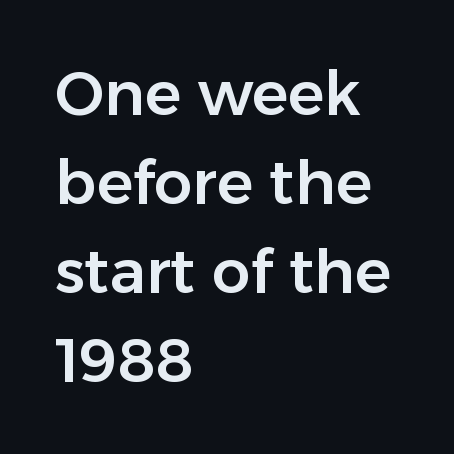
{"serif": "no", "italic": "no", "width": "normal", "stroke_contrast": "low", "x_height": "medium", "monospaced": "no", "underline": "no", "align": "left", "line_spacing": "normal", "line_spacing_ratio": 1.46, "letter_spacing": "normal", "letter_spacing_em": 0.0, "glyph_px": 61}
